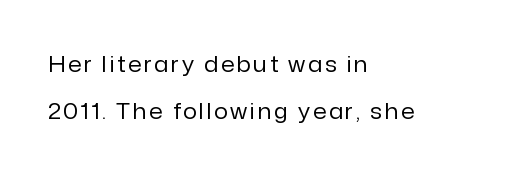
{"italic": "no", "bold": "no", "underline": "no", "align": "left", "line_spacing": "loose", "line_spacing_ratio": 2.14, "glyph_px": 22}
